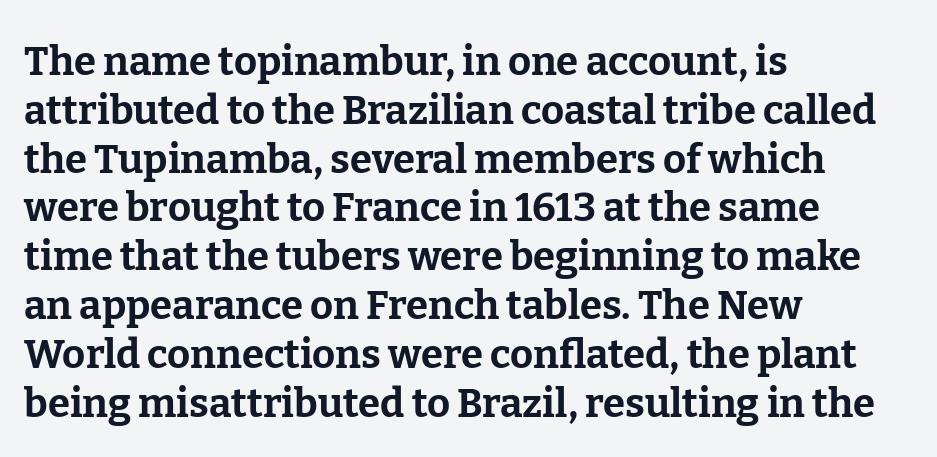
The compositor pushed each line to the left boundary. Here the glyphs are tracked normally, forming tight word shapes. The passage shown is emphatically bold. Varying glyph widths throughout — classic text-font behaviour. Anything drawn beneath the words? Only blank space.
